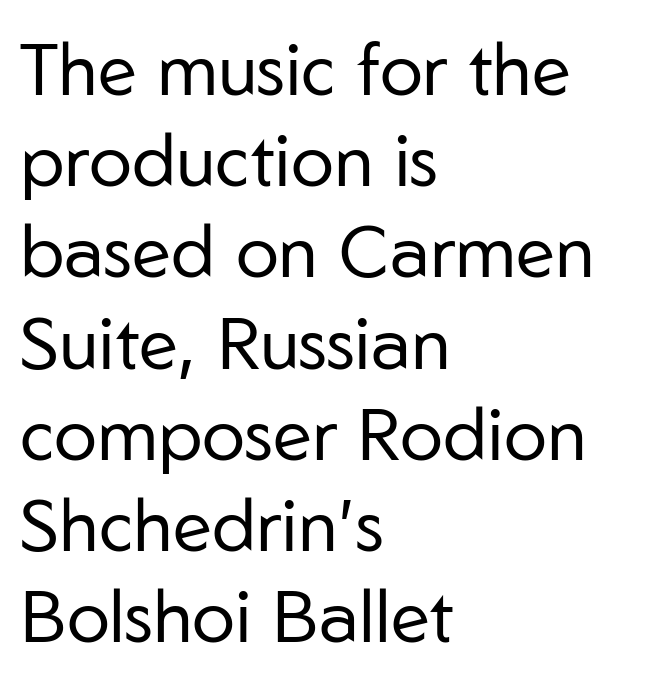
Q: Is the text bold? A: No.
Q: Is the text italic (slanted)? A: No, it is upright.
Q: Is the typeface a serif or a sans-serif typeface? A: Sans-serif.
Q: Is the text underlined? A: No.
Q: How is the paragraph aligned? A: Left-aligned.
Q: Is the spacing between letters normal or unusually wide? A: Normal.
Q: Is the spacing between lines tight, normal or loose? A: Normal.
Q: Width (condensed, normal, or wide)? A: Normal.
Q: Stroke contrast? A: Low.
Q: x-height? A: Medium.
Q: Monospaced? A: No.
